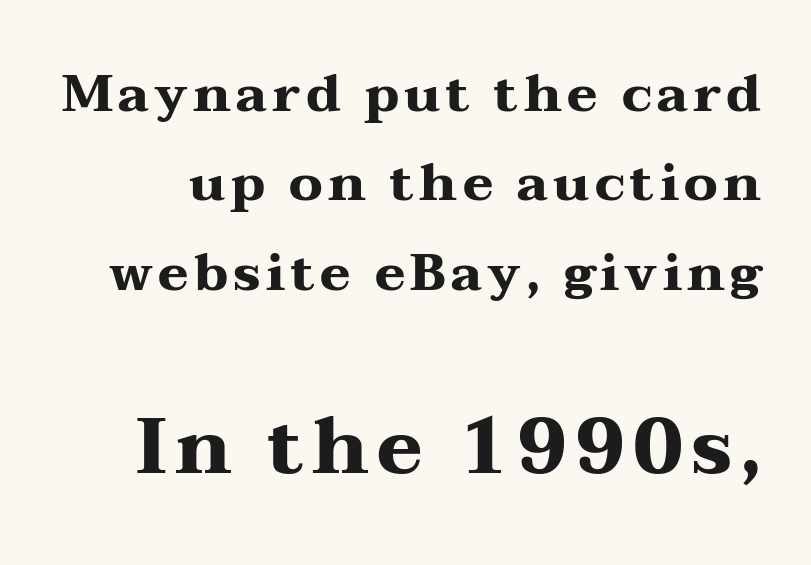
{"serif": "yes", "italic": "no", "bold": "yes", "weight": "heavy", "width": "wide", "stroke_contrast": "medium", "x_height": "medium", "monospaced": "no", "underline": "no", "line_spacing_ratio": 1.72, "larger_block": "second", "size_ratio": 1.5, "glyph_px": 78}
